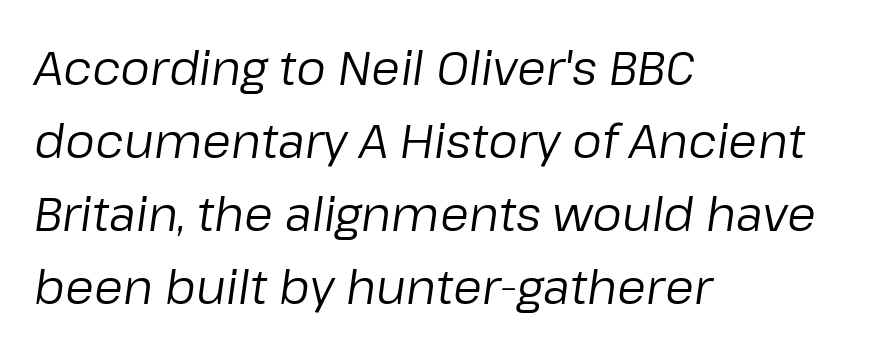
Unbolded letterforms with no extra heft. Is this a fixed-width face? No — the glyphs have proportional, varying widths. The baseline area is clear. Short and long lines alike share a common starting point at left. The rows are spaced the way most documents space them. The font's italic variant was chosen for this text.
